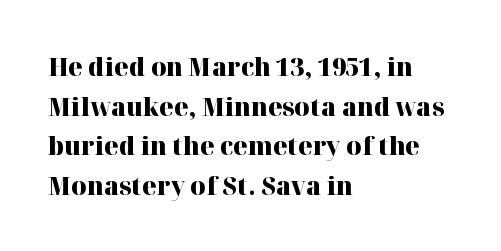
Q: Is the text bold? A: Yes.
Q: Is the text italic (slanted)? A: No, it is upright.
Q: Is the text underlined? A: No.
Q: How is the paragraph aligned? A: Left-aligned.
Q: Is the spacing between letters normal or unusually wide? A: Normal.
Q: Is the spacing between lines tight, normal or loose? A: Normal.
